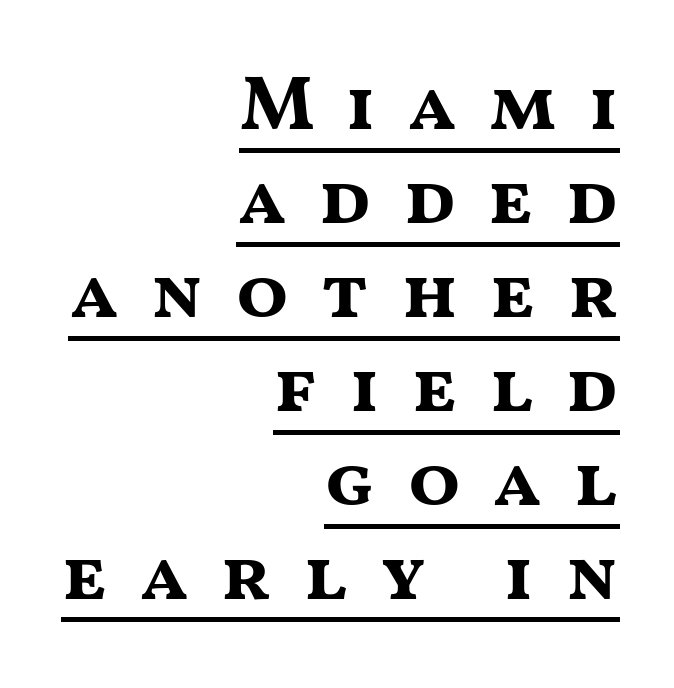
Q: Is the text bold? A: Yes.
Q: Is the text italic (slanted)? A: No, it is upright.
Q: Is the typeface a serif or a sans-serif typeface? A: Sans-serif.
Q: Is the text underlined? A: Yes.
Q: How is the paragraph aligned? A: Right-aligned.
Q: Is the spacing between letters normal or unusually wide? A: Unusually wide.
Q: Width (condensed, normal, or wide)? A: Wide.
Q: Stroke contrast? A: Medium.
Q: x-height? A: Medium.
Q: Monospaced? A: No.
